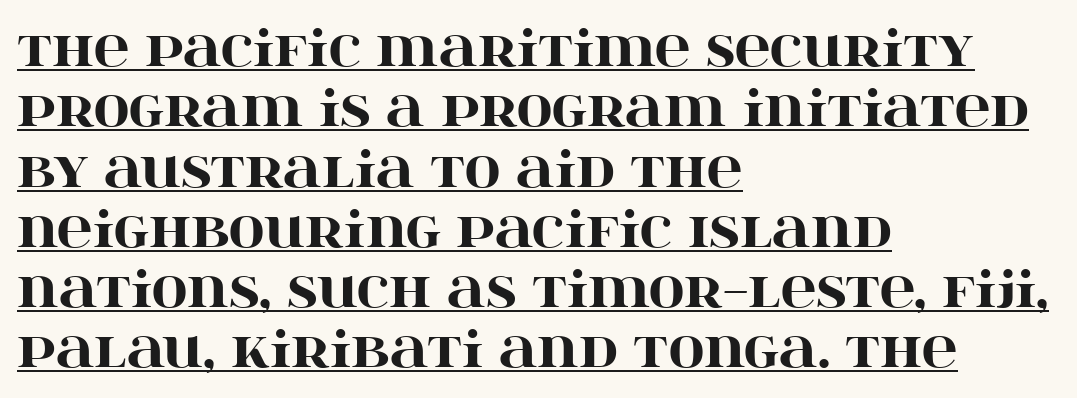
Q: Is the text bold? A: Yes.
Q: Is the text italic (slanted)? A: No, it is upright.
Q: Is the typeface a serif or a sans-serif typeface? A: Serif.
Q: Is the text underlined? A: Yes.
Q: How is the paragraph aligned? A: Left-aligned.
Q: Is the spacing between letters normal or unusually wide? A: Normal.
Q: Width (condensed, normal, or wide)? A: Wide.
Q: Stroke contrast? A: High.
Q: x-height? A: Large.
Q: Monospaced? A: No.
